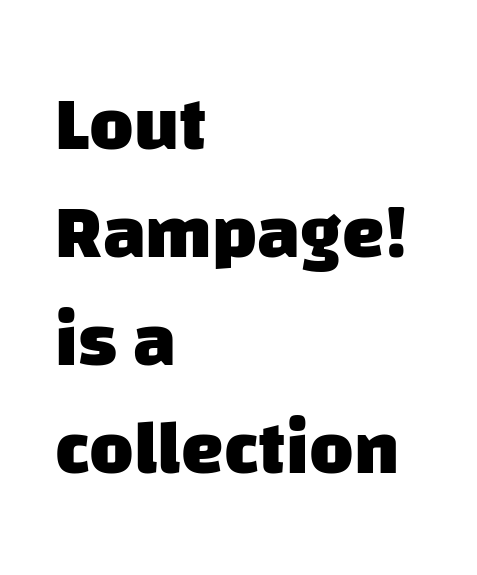
The image shows 76 px heavy sans-serif type; set left-aligned, normal line spacing (1.42x), normal letter spacing, not underlined; low stroke contrast and a large x-height.
